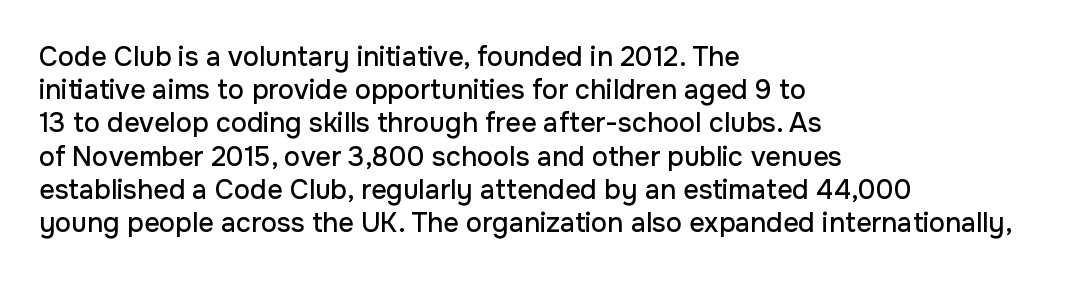
Q: Is the text italic (slanted)? A: No, it is upright.
Q: Is the text underlined? A: No.
Q: How is the paragraph aligned? A: Left-aligned.
Q: Is the spacing between letters normal or unusually wide? A: Normal.
